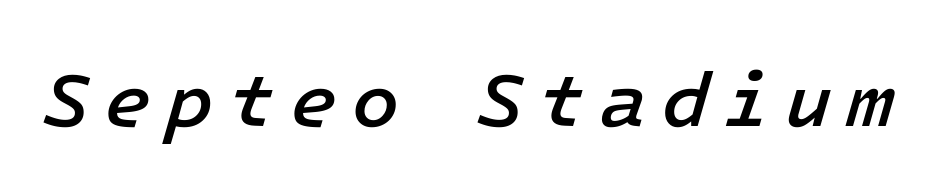
Q: Is the text bold? A: Semi-bold.
Q: Is the text italic (slanted)? A: Yes, it leans right by about 16 degrees.
Q: Is the text underlined? A: No.
Q: Width (condensed, normal, or wide)? A: Normal.
Q: Stroke contrast? A: Low.
Q: x-height? A: Medium.
Q: Monospaced? A: Yes.
